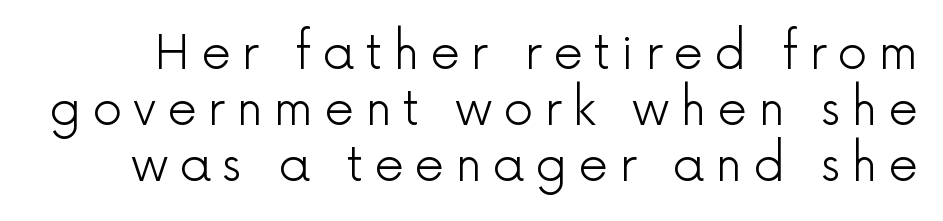
{"serif": "no", "italic": "no", "bold": "no", "weight": "light", "width": "normal", "x_height": "medium", "monospaced": "no", "underline": "no", "line_spacing_ratio": 1.19, "letter_spacing": "wide", "letter_spacing_em": 0.23, "glyph_px": 47}
